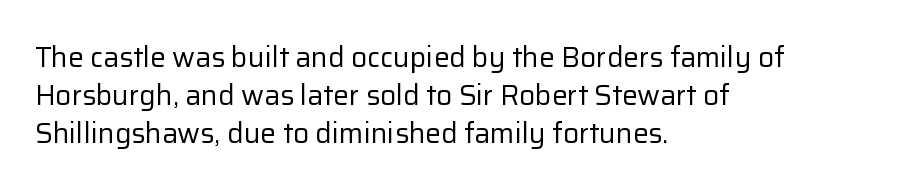
The image shows 28 px regular-weight sans-serif type, upright; set left-aligned, normal line spacing (1.35x), normal letter spacing, not underlined; low stroke contrast and a medium x-height.
